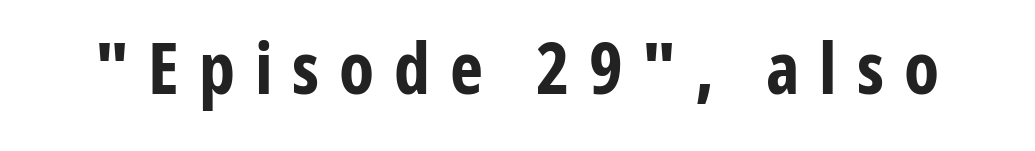
The image shows 71 px bold, condensed sans-serif type, upright; set unusually wide letter spacing (+0.28 em), not underlined; low stroke contrast and a medium x-height.
